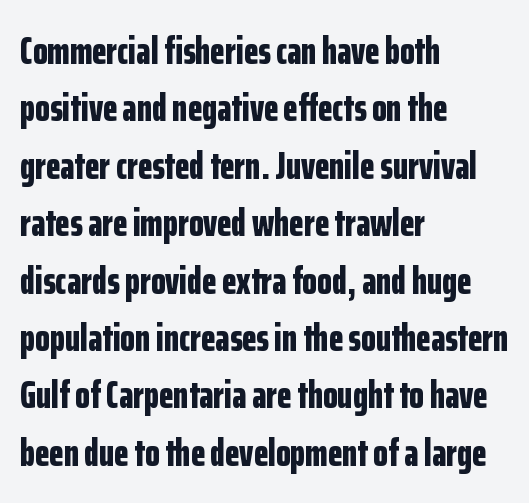
The image shows 38 px bold, condensed sans-serif type, upright; set left-aligned, normal line spacing (1.51x), normal letter spacing, not underlined; low stroke contrast and a medium x-height.
